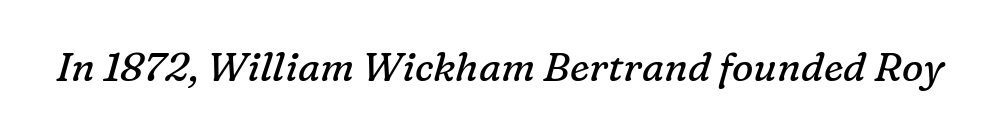
Q: Is the text bold? A: No.
Q: Is the text italic (slanted)? A: Yes, it leans right by about 16 degrees.
Q: Is the typeface a serif or a sans-serif typeface? A: Serif.
Q: Is the text underlined? A: No.
Q: Is the spacing between letters normal or unusually wide? A: Normal.
Q: Width (condensed, normal, or wide)? A: Normal.
Q: Stroke contrast? A: Low.
Q: x-height? A: Medium.
Q: Monospaced? A: No.
